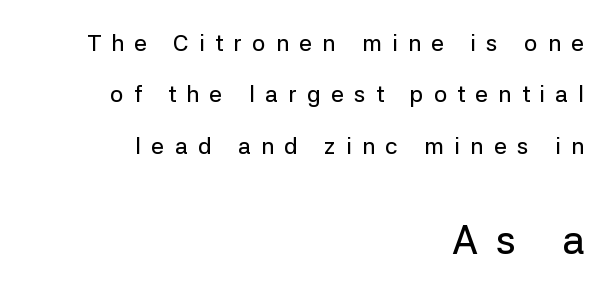
The image shows 40 px sans-serif type, upright; set right-aligned, loose line spacing (2.23x), unusually wide letter spacing (+0.45 em), not underlined; the second (bottom) block is 1.74x larger; low stroke contrast and a medium x-height.
